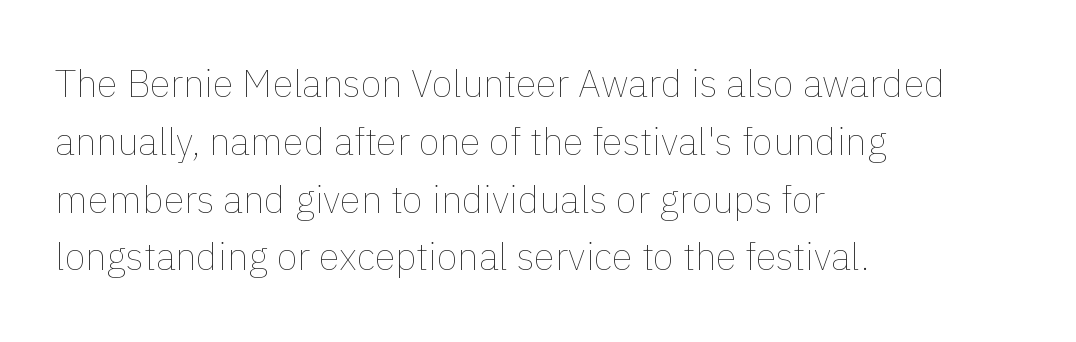
In terms of leading, this rendering sits right in the middle. Note the varied advance widths — an 'i' is clearly narrower than an 'm'. The lines in this sample share a left origin and differ only in where they stop. Weight: in the light-to-regular range. Quick note: underline off. Unlike italic type, these characters show no tilt at all.
